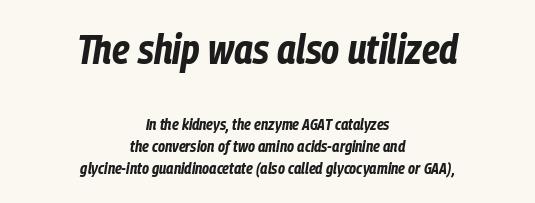
Q: Is the text bold? A: Yes.
Q: Is the text italic (slanted)? A: Yes, it leans right by about 9 degrees.
Q: Is the text underlined? A: No.
Q: How is the paragraph aligned? A: Centered.
Q: Is the spacing between letters normal or unusually wide? A: Normal.
Q: Is the spacing between lines tight, normal or loose? A: Normal.
Q: Which block of text is set in a larger size, the first (top) or the second (bottom)? A: The first (top) one.
Q: Width (condensed, normal, or wide)? A: Condensed.
Q: Stroke contrast? A: Low.
Q: x-height? A: Medium.
Q: Monospaced? A: No.
